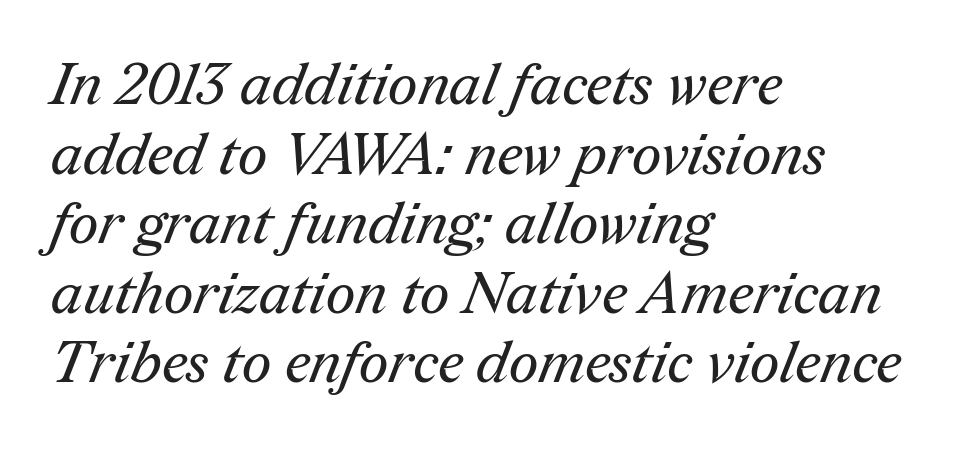
Q: Is the text bold? A: No.
Q: Is the typeface a serif or a sans-serif typeface? A: Serif.
Q: Is the text underlined? A: No.
Q: How is the paragraph aligned? A: Left-aligned.
Q: Is the spacing between letters normal or unusually wide? A: Normal.
Q: Width (condensed, normal, or wide)? A: Normal.
Q: Stroke contrast? A: Medium.
Q: x-height? A: Medium.
Q: Monospaced? A: No.
